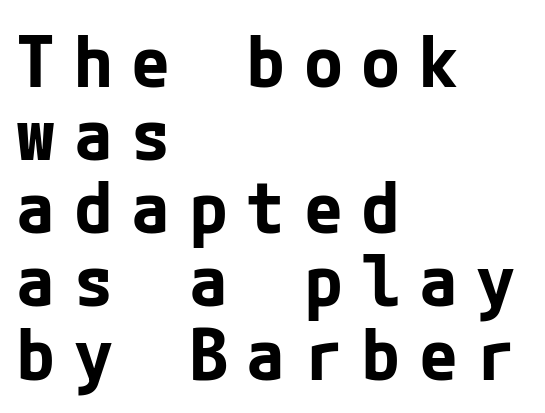
Unlike italic type, these characters show no tilt at all. Thick stems and heavy bowls — unmistakably bold. The font family rendered here belongs to the sans-serif group. A clean baseline with only descenders dipping below it. Caption: expanded tracking, letters set apart.
